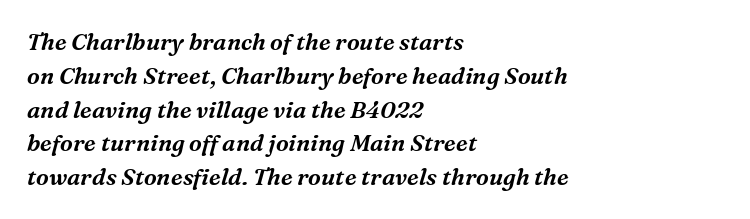
Q: Is the text italic (slanted)? A: Yes, it leans right by about 16 degrees.
Q: Is the text underlined? A: No.
Q: How is the paragraph aligned? A: Left-aligned.
Q: Is the spacing between letters normal or unusually wide? A: Normal.
Q: Is the spacing between lines tight, normal or loose? A: Normal.
